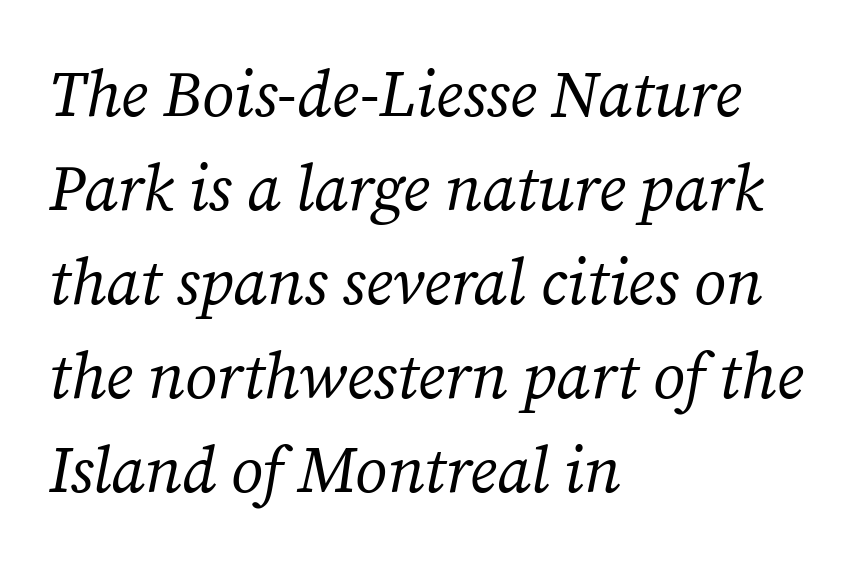
This is serif lettering, the kind often seen in printed books. Compared with a typical body face, this is equally light or lighter still. The setting favours the left margin, as ordinary paragraphs usually do. Whoever set this chose a conventional vertical rhythm.
